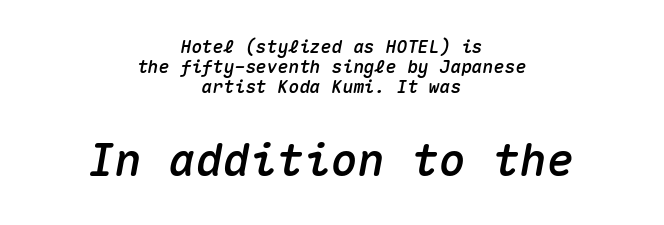
The image shows 45 px text type, italic (leaning right), monospaced; set centered, tight line spacing (1.12x), normal letter spacing, not underlined; the second (bottom) block is 2.5x larger; medium stroke contrast and a medium x-height.
